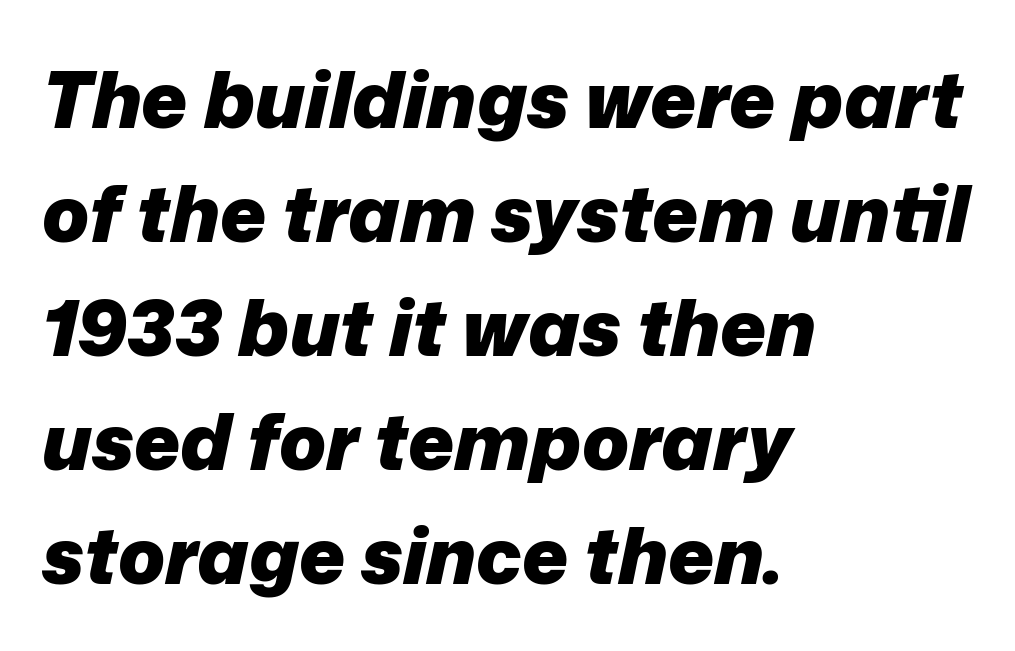
{"italic": "yes", "lean": "right", "slant_degrees": 12, "bold": "yes", "weight": "heavy", "width": "normal", "stroke_contrast": "low", "x_height": "medium", "monospaced": "no", "underline": "no", "align": "left", "line_spacing": "normal", "line_spacing_ratio": 1.46, "letter_spacing": "normal", "letter_spacing_em": 0.0, "glyph_px": 78}
